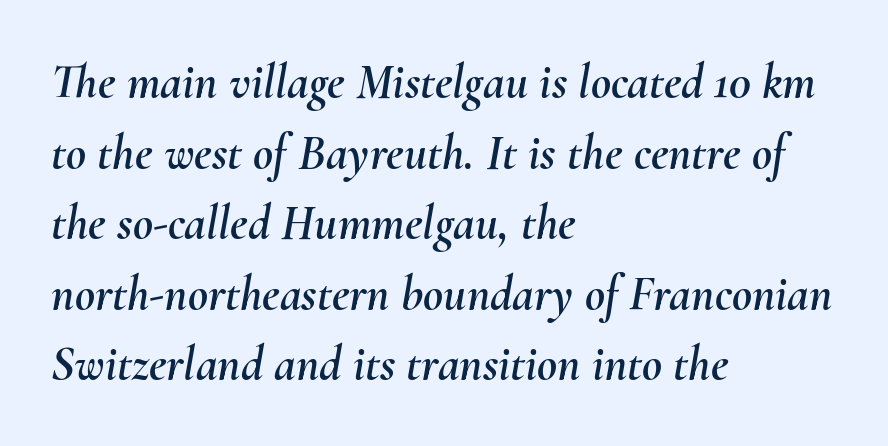
A typesetter would call this proportional, since set widths differ per character. Observe the ordinary spacing: letters are neighbours, not strangers. Where is the straight margin? On the left. Leading: standard.
